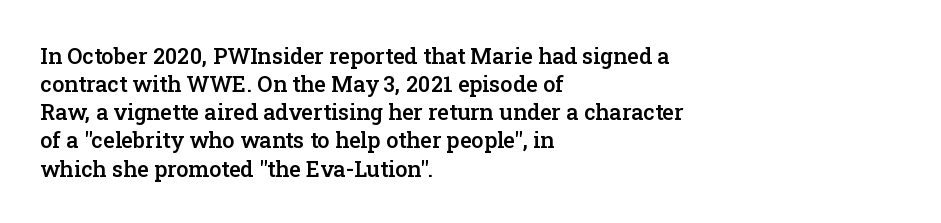
{"italic": "no", "bold": "semi", "underline": "no", "align": "left", "line_spacing": "normal", "line_spacing_ratio": 1.28, "letter_spacing": "normal", "letter_spacing_em": 0.0, "glyph_px": 22}
